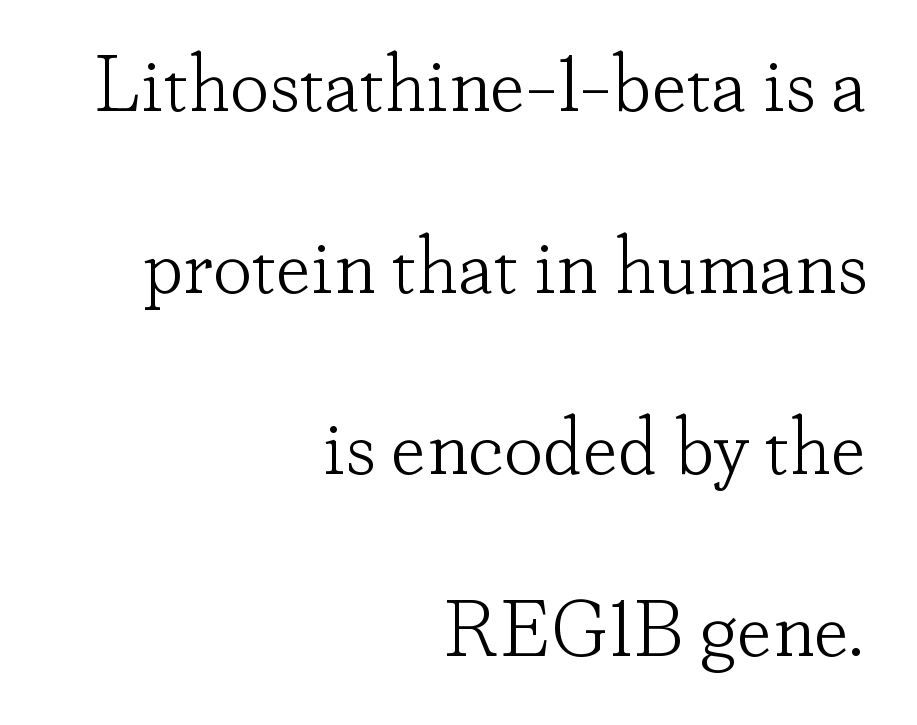
Typographically, this falls in the serif category. Do the characters align in a grid? No, the font is proportional. The font sits on the lighter half of the weight spectrum, regular included. Horizontal bands of white between lines are thick stripes. Tall strokes in this sample are plumb rather than angled. The specimen omits any rule beneath the text block's lines.
